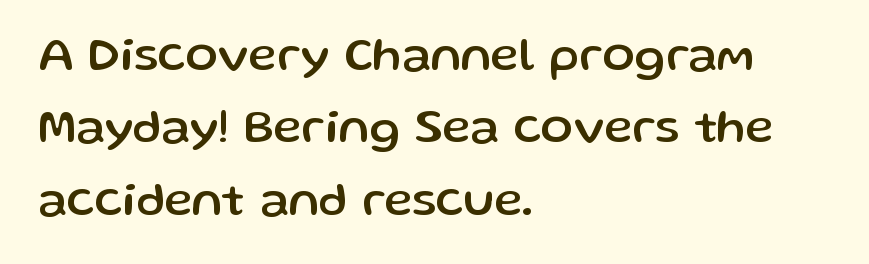
{"serif": "no", "italic": "no", "width": "normal", "stroke_contrast": "low", "x_height": "medium", "monospaced": "no", "underline": "no", "align": "left", "line_spacing": "normal", "line_spacing_ratio": 1.51, "letter_spacing": "normal", "letter_spacing_em": 0.0, "glyph_px": 48}
